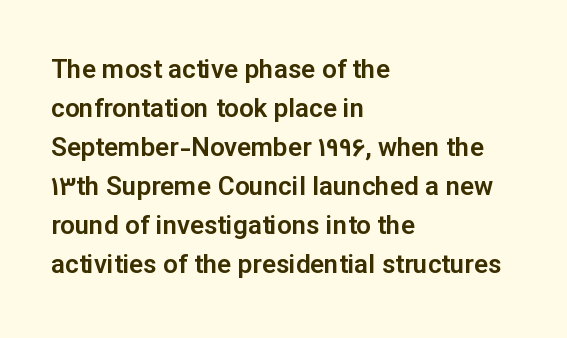
Q: Is the text italic (slanted)? A: No, it is upright.
Q: Is the text underlined? A: No.
Q: How is the paragraph aligned? A: Left-aligned.
Q: Is the spacing between letters normal or unusually wide? A: Normal.
Q: Is the spacing between lines tight, normal or loose? A: Normal.
